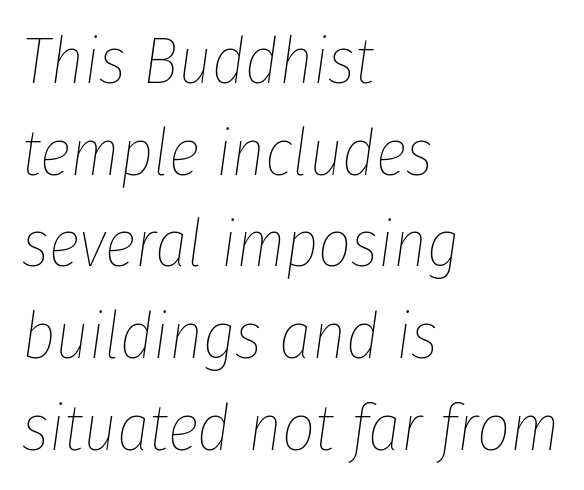
The image shows 65 px thin, condensed type, italic (leaning right); set left-aligned, normal line spacing (1.41x), normal letter spacing, not underlined; low stroke contrast and a medium x-height.
